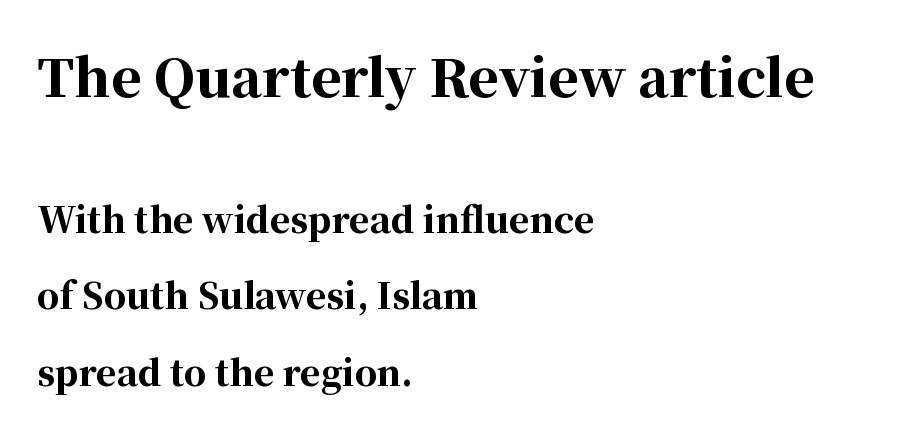
The image shows 52 px bold serif type, upright; set left-aligned, loose line spacing (2.18x), normal letter spacing, not underlined; the first (top) block is 1.49x larger; high stroke contrast and a medium x-height.
